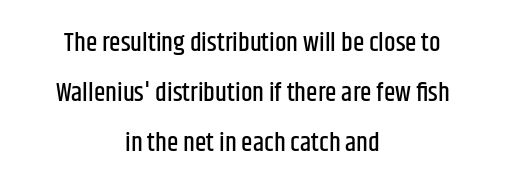
Q: Is the text italic (slanted)? A: No, it is upright.
Q: Is the text underlined? A: No.
Q: How is the paragraph aligned? A: Centered.
Q: Is the spacing between letters normal or unusually wide? A: Normal.
Q: Is the spacing between lines tight, normal or loose? A: Loose.
